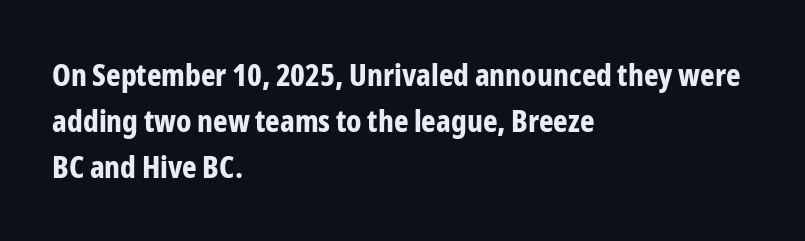
{"serif": "no", "italic": "no", "bold": "yes", "weight": "bold", "width": "condensed", "stroke_contrast": "low", "x_height": "medium", "monospaced": "no", "underline": "no", "align": "left", "line_spacing": "normal", "line_spacing_ratio": 1.49, "letter_spacing": "normal", "letter_spacing_em": 0.0, "glyph_px": 31}
